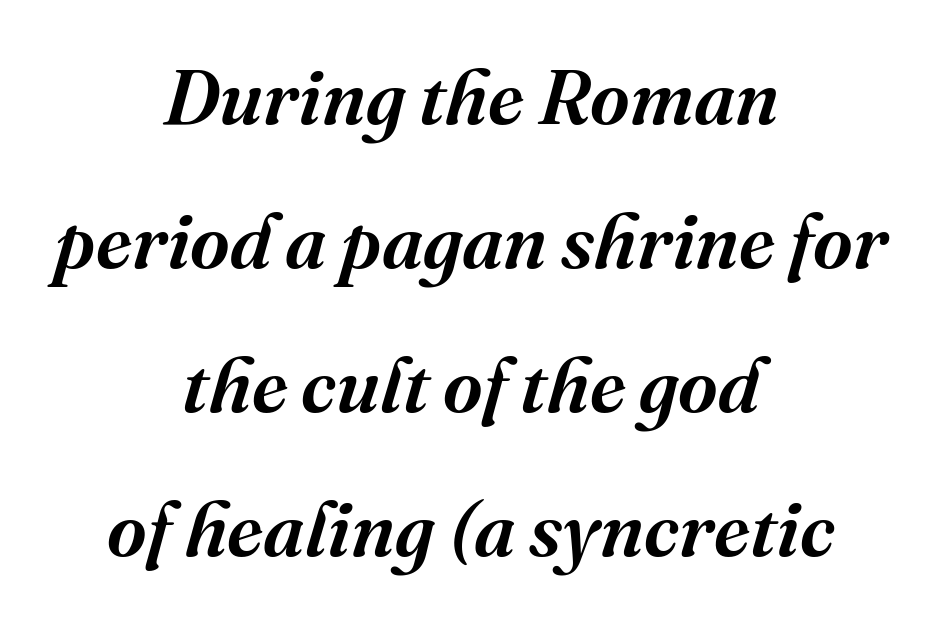
Q: Is the text bold? A: Semi-bold.
Q: Is the text italic (slanted)? A: Yes, it leans right by about 16 degrees.
Q: Is the typeface a serif or a sans-serif typeface? A: Serif.
Q: Is the text underlined? A: No.
Q: How is the paragraph aligned? A: Centered.
Q: Is the spacing between letters normal or unusually wide? A: Normal.
Q: Width (condensed, normal, or wide)? A: Normal.
Q: Stroke contrast? A: Medium.
Q: x-height? A: Medium.
Q: Monospaced? A: No.
